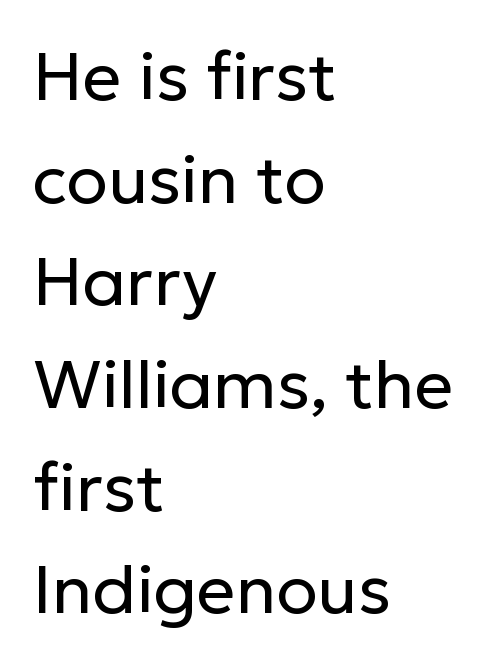
The zone under the glyphs is completely vacant. The rows are spaced the way most documents space them. The type sits square on the baseline with zero lean. The paragraph shown leans on its left margin.
